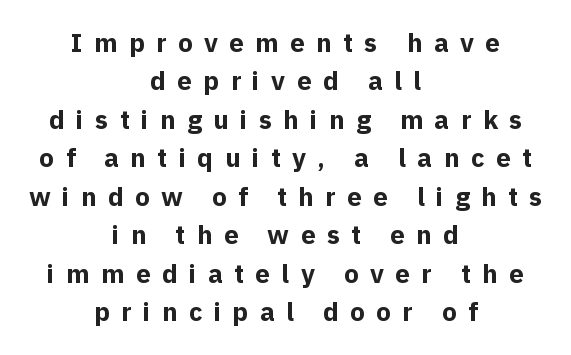
Each line is balanced around a shared central axis. Typographic density is high because the face is bold. Has an underline been added? It has not. Does extra space separate the letters? Yes, quite a lot of it. Posture: straight, roman, zero tilt. The rendering uses a moderate line-height, typical for paragraphs.
